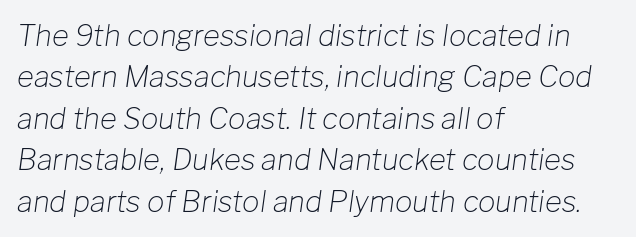
{"italic": "yes", "lean": "right", "slant_degrees": 8, "bold": "no", "weight": "light", "width": "normal", "stroke_contrast": "low", "x_height": "medium", "monospaced": "no", "underline": "no", "align": "left", "line_spacing": "normal", "line_spacing_ratio": 1.43, "letter_spacing": "normal", "letter_spacing_em": 0.0, "glyph_px": 29}
